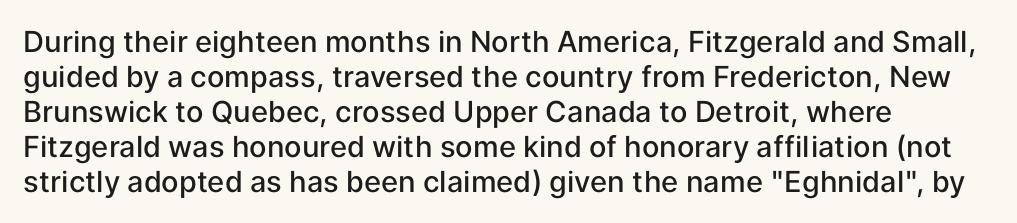
Q: Is the text bold? A: Semi-bold.
Q: Is the text italic (slanted)? A: No, it is upright.
Q: Is the typeface a serif or a sans-serif typeface? A: Sans-serif.
Q: Is the text underlined? A: No.
Q: How is the paragraph aligned? A: Left-aligned.
Q: Is the spacing between letters normal or unusually wide? A: Normal.
Q: Width (condensed, normal, or wide)? A: Normal.
Q: Stroke contrast? A: Low.
Q: x-height? A: Medium.
Q: Monospaced? A: No.
